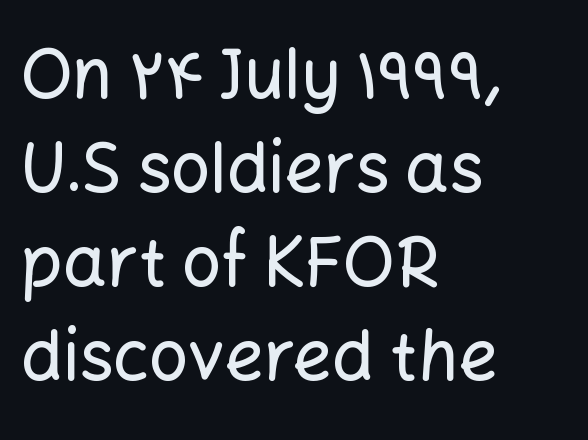
In terms of letterform style, serifs are entirely absent. The lines in this sample share a left origin and differ only in where they stop. The gaps between neighbouring characters are ordinary and unremarkable. Type without underlining. Compared with typical paragraphs, the rows here are spaced about the same.
